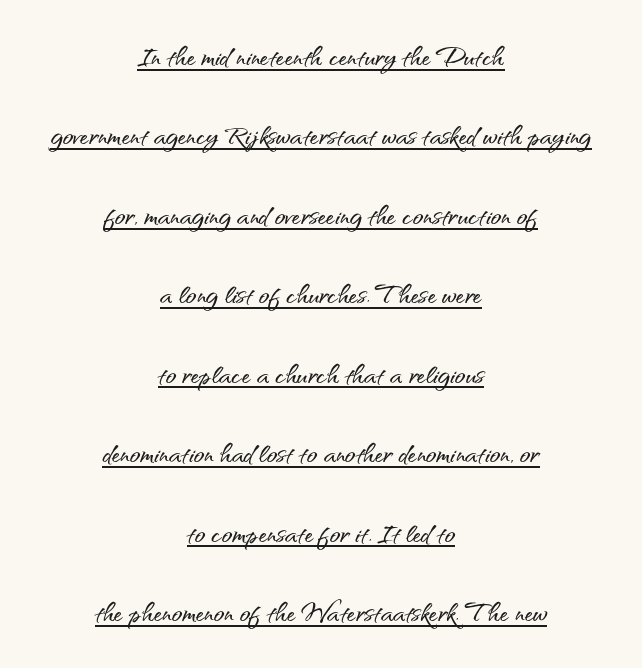
The image shows 35 px sans-serif type; set centered, loose line spacing (2.27x), normal letter spacing, underlined; medium stroke contrast and a small x-height.
